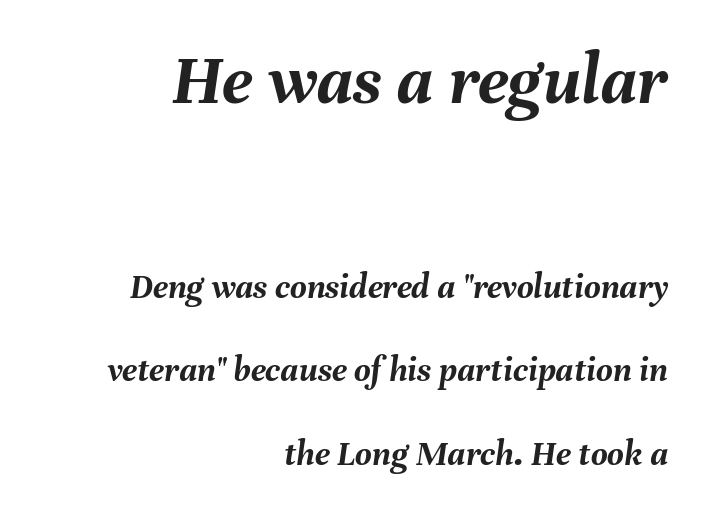
These lines carry a lot of weight — the face is fully bold. Compared with typical paragraphs, the rows here are farther apart. Does the bottom block carry the larger type? No, the top block does. Words float on clear page, feet unadorned.
